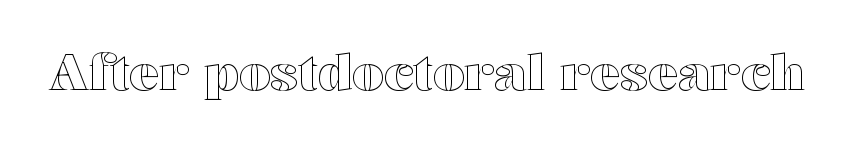
{"italic": "no", "width": "wide", "x_height": "medium", "monospaced": "no", "underline": "no", "letter_spacing": "normal", "letter_spacing_em": 0.0, "glyph_px": 50}
